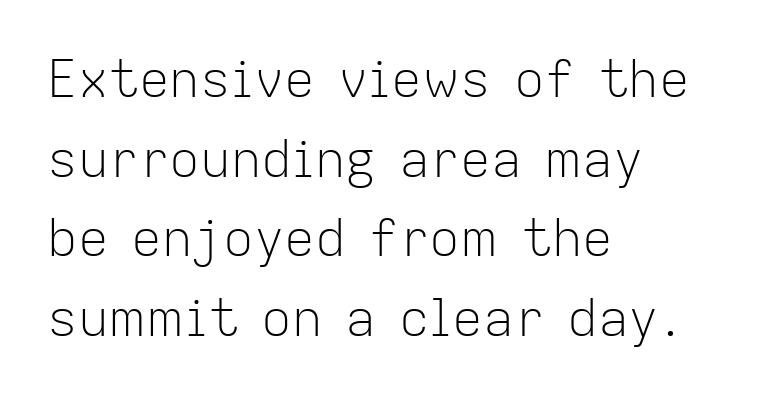
The image shows 51 px light sans-serif type, upright; set left-aligned, normal line spacing (1.56x), normal letter spacing, not underlined; low stroke contrast and a medium x-height.
